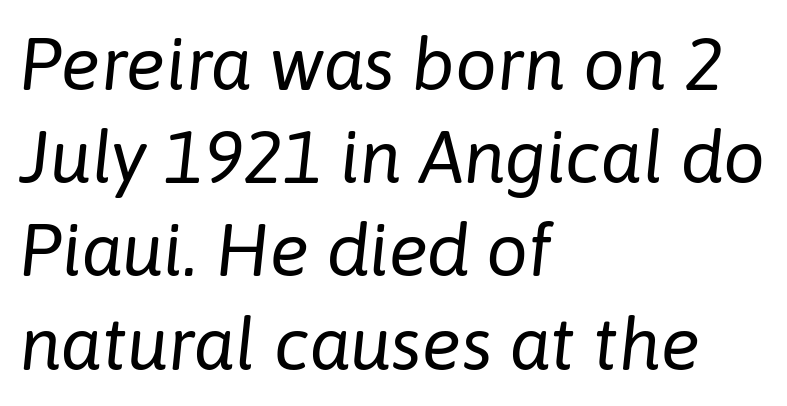
Q: Is the text bold? A: No.
Q: Is the text italic (slanted)? A: Yes, it leans right by about 6 degrees.
Q: Is the text underlined? A: No.
Q: How is the paragraph aligned? A: Left-aligned.
Q: Is the spacing between letters normal or unusually wide? A: Normal.
Q: Is the spacing between lines tight, normal or loose? A: Normal.
Q: Width (condensed, normal, or wide)? A: Normal.
Q: Stroke contrast? A: Low.
Q: x-height? A: Medium.
Q: Monospaced? A: No.
